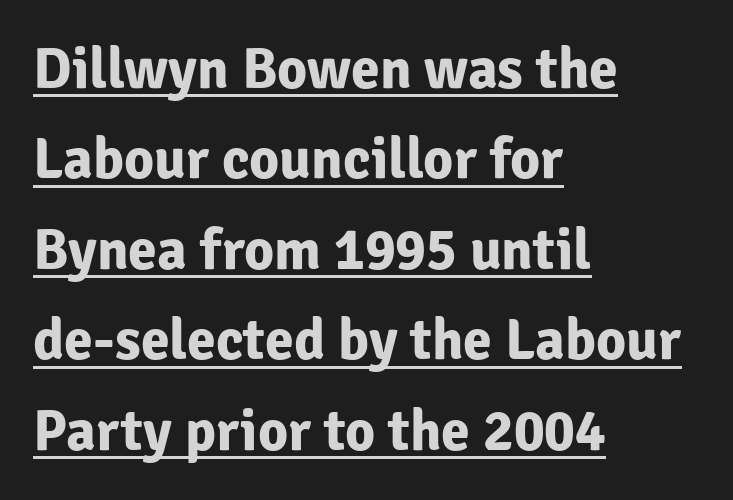
Q: Is the text bold? A: Yes.
Q: Is the text italic (slanted)? A: No, it is upright.
Q: Is the typeface a serif or a sans-serif typeface? A: Sans-serif.
Q: Is the text underlined? A: Yes.
Q: How is the paragraph aligned? A: Left-aligned.
Q: Is the spacing between letters normal or unusually wide? A: Normal.
Q: Is the spacing between lines tight, normal or loose? A: Normal.
Q: Width (condensed, normal, or wide)? A: Normal.
Q: Stroke contrast? A: Low.
Q: x-height? A: Medium.
Q: Monospaced? A: No.
